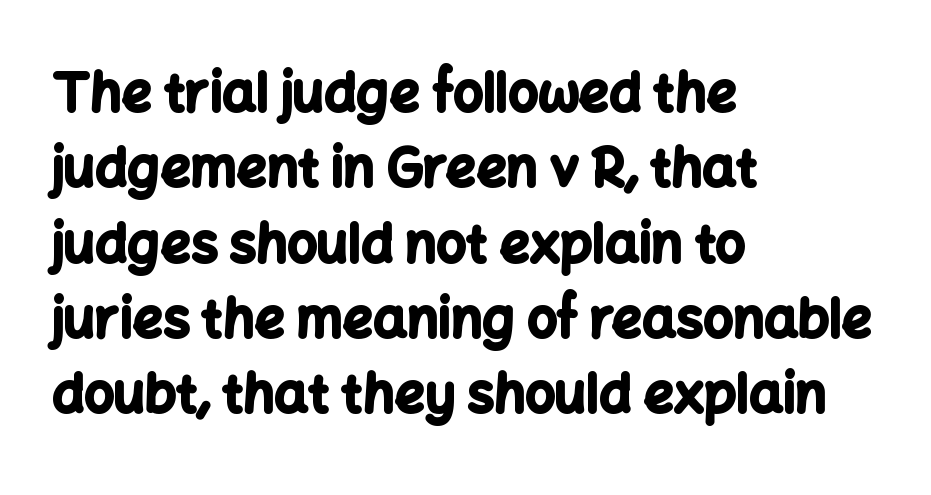
{"serif": "no", "italic": "no", "bold": "yes", "weight": "bold", "width": "normal", "stroke_contrast": "low", "x_height": "medium", "monospaced": "no", "underline": "no", "align": "left", "line_spacing": "normal", "line_spacing_ratio": 1.42, "letter_spacing": "normal", "letter_spacing_em": 0.0, "glyph_px": 53}
